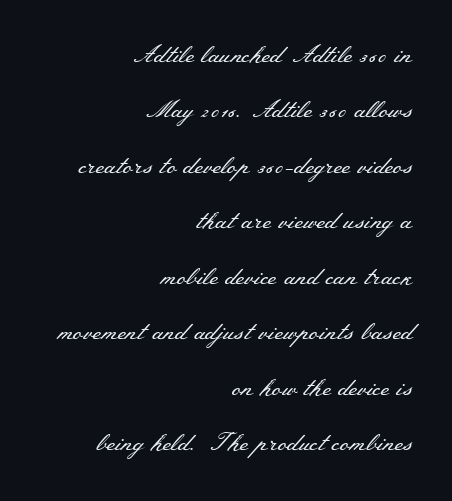
The image shows 24 px text type; set right-aligned, loose line spacing (2.31x), normal letter spacing, not underlined.
